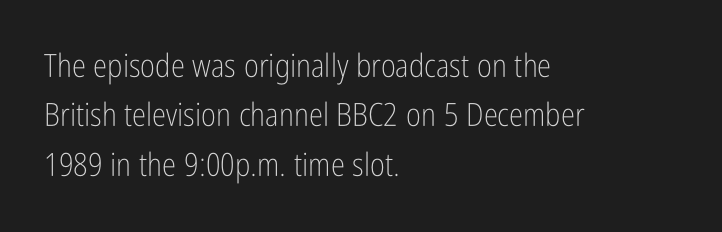
The image shows 32 px light, condensed sans-serif type, upright; set left-aligned, normal line spacing (1.54x), normal letter spacing, not underlined; low stroke contrast and a medium x-height.
